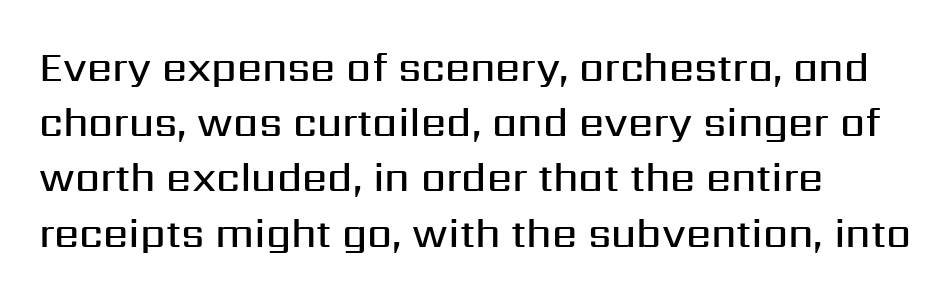
Q: Is the text bold? A: Semi-bold.
Q: Is the text italic (slanted)? A: No, it is upright.
Q: Is the typeface a serif or a sans-serif typeface? A: Sans-serif.
Q: Is the text underlined? A: No.
Q: How is the paragraph aligned? A: Left-aligned.
Q: Is the spacing between letters normal or unusually wide? A: Normal.
Q: Is the spacing between lines tight, normal or loose? A: Normal.
Q: Width (condensed, normal, or wide)? A: Normal.
Q: Stroke contrast? A: Medium.
Q: x-height? A: Medium.
Q: Monospaced? A: No.
